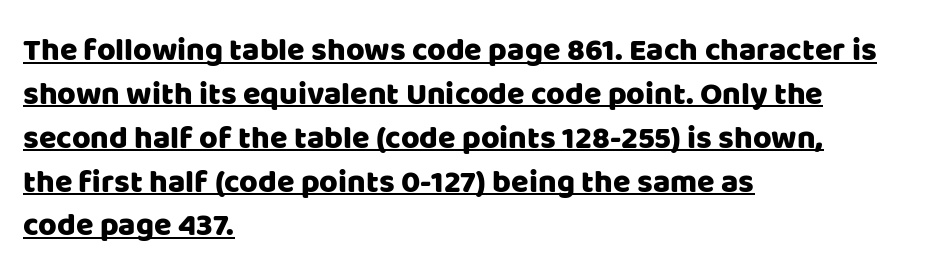
Q: Is the text italic (slanted)? A: No, it is upright.
Q: Is the typeface a serif or a sans-serif typeface? A: Sans-serif.
Q: Is the text underlined? A: Yes.
Q: How is the paragraph aligned? A: Left-aligned.
Q: Is the spacing between letters normal or unusually wide? A: Normal.
Q: Is the spacing between lines tight, normal or loose? A: Normal.
Q: Width (condensed, normal, or wide)? A: Normal.
Q: Stroke contrast? A: Low.
Q: x-height? A: Large.
Q: Monospaced? A: No.
